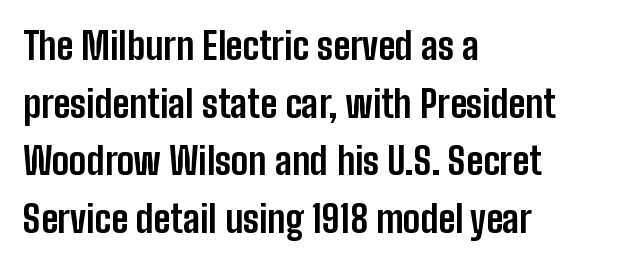
Q: Is the text bold? A: Yes.
Q: Is the text italic (slanted)? A: No, it is upright.
Q: Is the typeface a serif or a sans-serif typeface? A: Sans-serif.
Q: Is the text underlined? A: No.
Q: How is the paragraph aligned? A: Left-aligned.
Q: Is the spacing between letters normal or unusually wide? A: Normal.
Q: Is the spacing between lines tight, normal or loose? A: Normal.
Q: Width (condensed, normal, or wide)? A: Condensed.
Q: Stroke contrast? A: Low.
Q: x-height? A: Medium.
Q: Monospaced? A: No.
